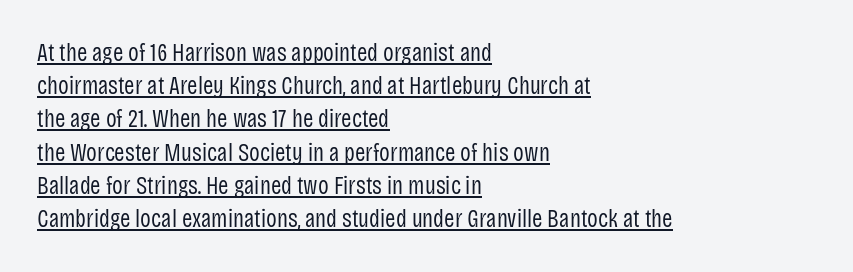
It's the straight-up-and-down kind of type. Between one letter and the next there's only the usual sliver of space. Notice how a bar underscores the lettering throughout. The passage shown stacks its lines at a standard gap. If you drew a ruler down the left edge, every line would touch it.
